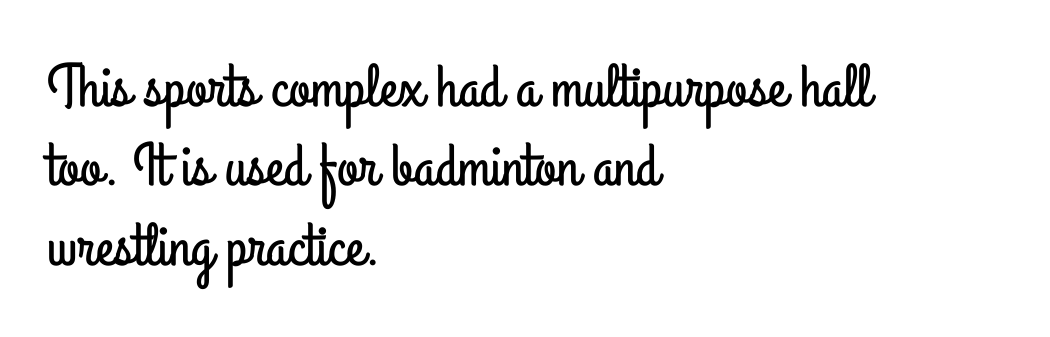
The image shows 61 px condensed sans-serif type, upright; set left-aligned, normal line spacing (1.3x), normal letter spacing, not underlined; low stroke contrast and a small x-height.
